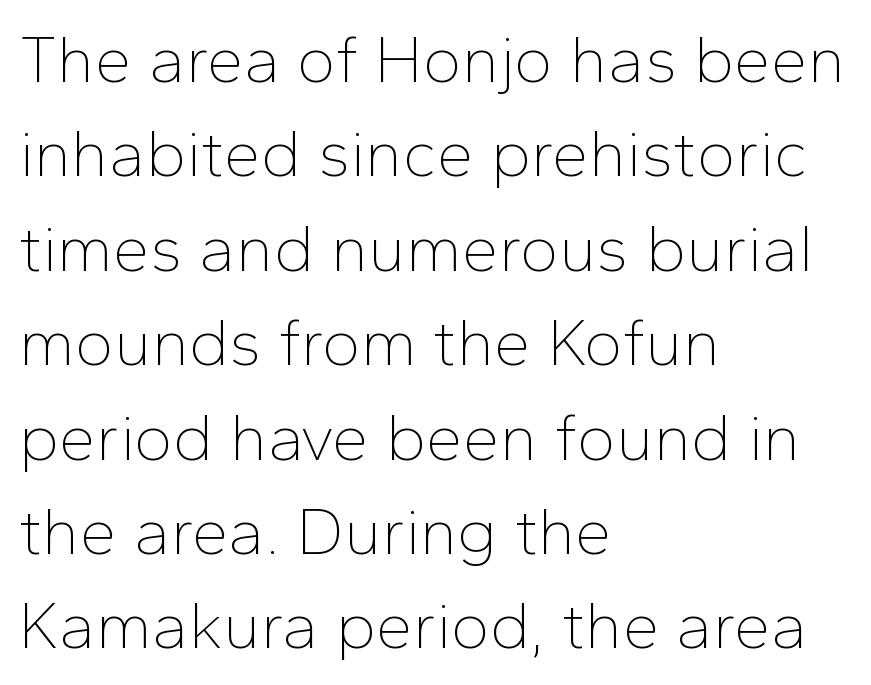
Think of a printed novel: that variable character pitch is what you see here. In terms of posture, this sample is upright. The weight tops out at a normal text grade. Interline gaps are of average width in this sample.
